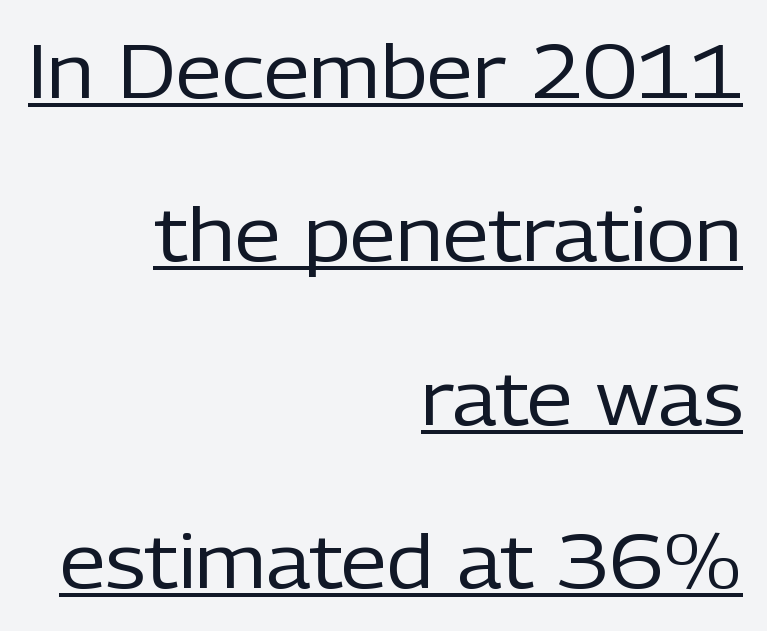
{"serif": "no", "italic": "no", "bold": "no", "weight": "regular", "width": "normal", "stroke_contrast": "low", "x_height": "medium", "monospaced": "no", "underline": "yes", "align": "right", "line_spacing": "loose", "line_spacing_ratio": 2.18, "letter_spacing": "normal", "letter_spacing_em": 0.0, "glyph_px": 75}
